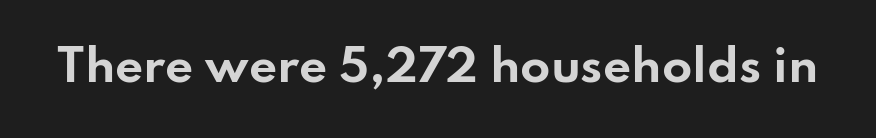
Q: Is the text bold? A: Yes.
Q: Is the text italic (slanted)? A: No, it is upright.
Q: Is the typeface a serif or a sans-serif typeface? A: Sans-serif.
Q: Is the text underlined? A: No.
Q: Is the spacing between letters normal or unusually wide? A: Normal.
Q: Width (condensed, normal, or wide)? A: Wide.
Q: Stroke contrast? A: Low.
Q: x-height? A: Small.
Q: Monospaced? A: No.
